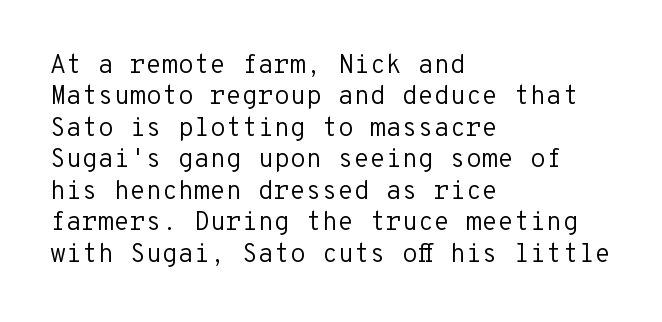
What stands out about the letter spacing? Nothing — it is the standard amount. The rendering anchors every line to the left-hand side. A light-to-regular cut is what we see here. Ordinary non-slanted type is in use.
